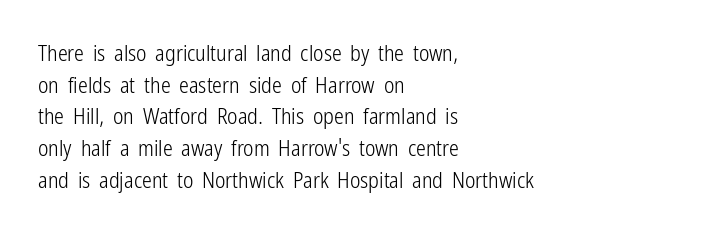
{"italic": "no", "bold": "no", "underline": "no", "align": "left", "line_spacing": "normal", "line_spacing_ratio": 1.44, "letter_spacing": "normal", "letter_spacing_em": 0.0, "glyph_px": 22}
